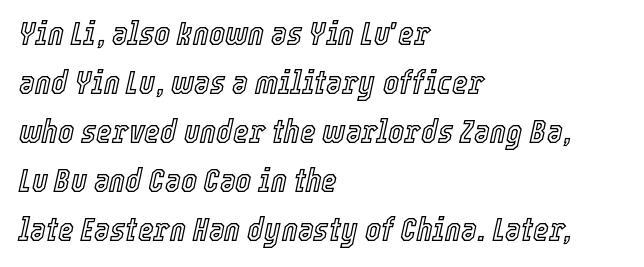
The image shows 34 px condensed type, italic (leaning right); set left-aligned, normal line spacing (1.44x), normal letter spacing, not underlined; a medium x-height.
